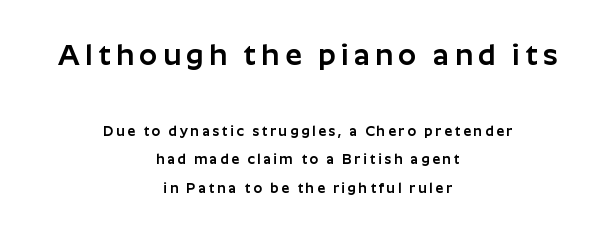
Q: Is the text italic (slanted)? A: No, it is upright.
Q: Is the typeface a serif or a sans-serif typeface? A: Sans-serif.
Q: Is the text underlined? A: No.
Q: How is the paragraph aligned? A: Centered.
Q: Is the spacing between lines tight, normal or loose? A: Loose.
Q: Which block of text is set in a larger size, the first (top) or the second (bottom)? A: The first (top) one.
Q: Width (condensed, normal, or wide)? A: Normal.
Q: Stroke contrast? A: Low.
Q: x-height? A: Medium.
Q: Monospaced? A: No.
